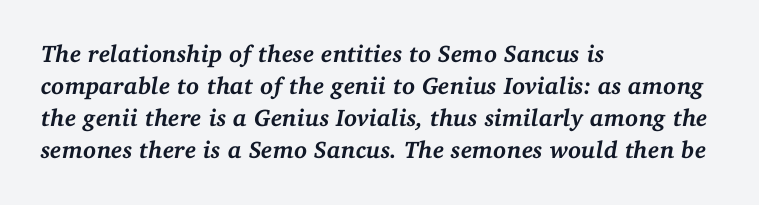
The image shows 24 px bold type, italic (leaning right); set left-aligned, normal line spacing (1.33x), normal letter spacing, not underlined.
